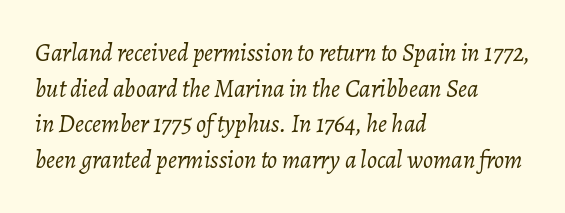
{"italic": "yes", "lean": "right", "slant_degrees": 7, "bold": "no", "underline": "no", "align": "left", "line_spacing": "normal", "line_spacing_ratio": 1.43, "letter_spacing": "normal", "letter_spacing_em": 0.0, "glyph_px": 25}
